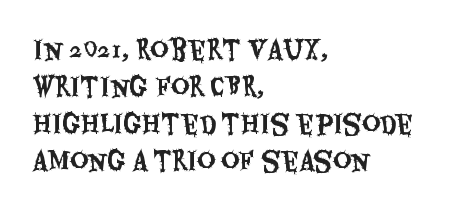
The image shows 25 px text type, upright; set left-aligned, normal line spacing (1.48x), normal letter spacing, not underlined.
